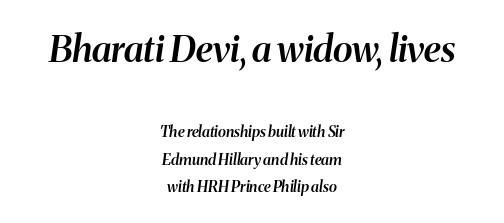
{"italic": "yes", "lean": "right", "slant_degrees": 8, "bold": "semi", "weight": "semibold", "width": "normal", "stroke_contrast": "medium", "x_height": "medium", "monospaced": "no", "underline": "no", "align": "center", "line_spacing_ratio": 1.83, "letter_spacing": "normal", "letter_spacing_em": 0.0, "larger_block": "first", "size_ratio": 2.47, "glyph_px": 37}
